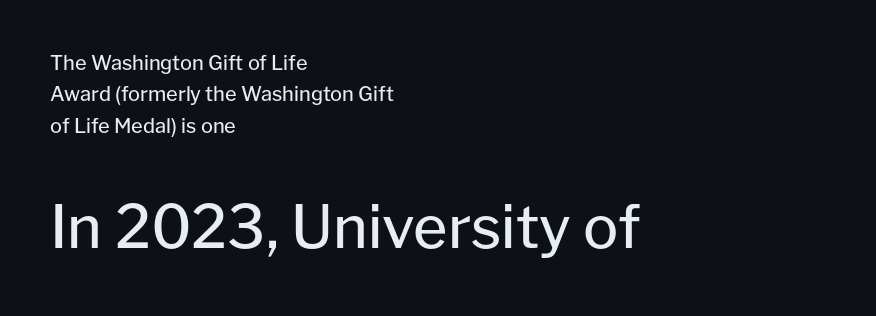
Q: Is the text bold? A: No.
Q: Is the text italic (slanted)? A: No, it is upright.
Q: Is the typeface a serif or a sans-serif typeface? A: Sans-serif.
Q: Is the text underlined? A: No.
Q: How is the paragraph aligned? A: Left-aligned.
Q: Is the spacing between letters normal or unusually wide? A: Normal.
Q: Is the spacing between lines tight, normal or loose? A: Normal.
Q: Which block of text is set in a larger size, the first (top) or the second (bottom)? A: The second (bottom) one.
Q: Width (condensed, normal, or wide)? A: Normal.
Q: Stroke contrast? A: Low.
Q: x-height? A: Medium.
Q: Monospaced? A: No.
